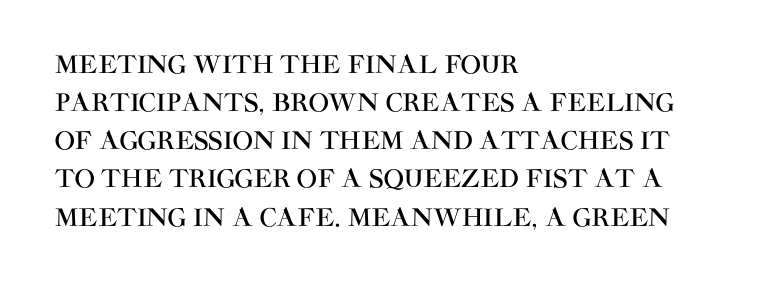
{"italic": "no", "underline": "no", "align": "left", "line_spacing": "normal", "line_spacing_ratio": 1.59, "letter_spacing": "normal", "letter_spacing_em": 0.0, "glyph_px": 24}
